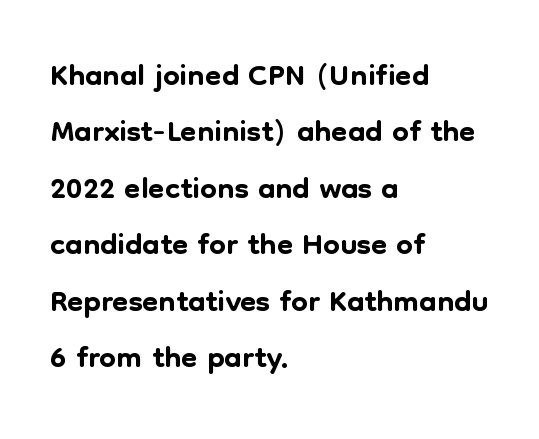
Short and long lines alike share a common starting point at left. Varying glyph widths throughout — classic text-font behaviour. Just letters on the line, the space beneath them empty. No feet cap the strokes, marking this as sans-serif type.
